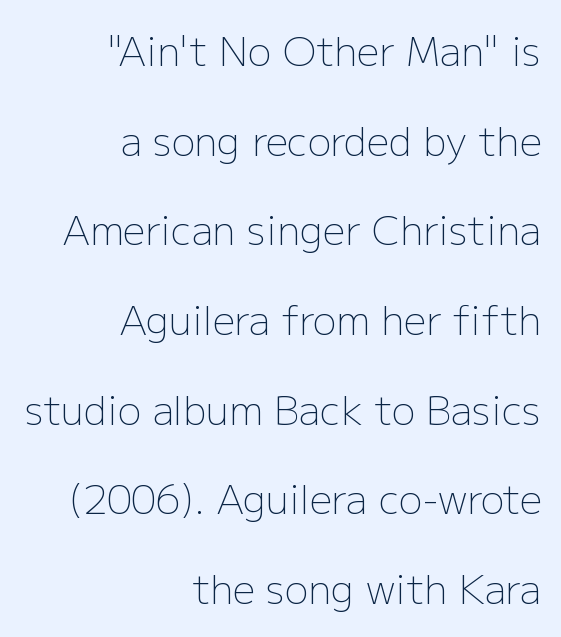
{"serif": "no", "italic": "no", "bold": "no", "weight": "light", "width": "normal", "stroke_contrast": "low", "x_height": "medium", "monospaced": "no", "underline": "no", "align": "right", "line_spacing": "loose", "line_spacing_ratio": 2.3, "letter_spacing": "normal", "letter_spacing_em": 0.0, "glyph_px": 39}
